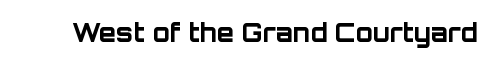
Underlining? Definitely not there. Strong, thick strokes mark this as bold type. This sample uses an upright cut, with every glyph sitting square on the baseline. A typesetter would call this zero additional tracking.
